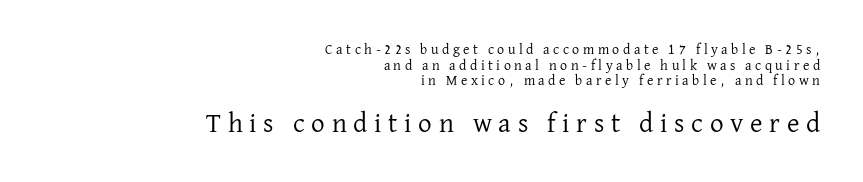
{"italic": "no", "bold": "no", "underline": "no", "align": "right", "line_spacing": "tight", "line_spacing_ratio": 1.11, "letter_spacing": "wide", "letter_spacing_em": 0.25, "larger_block": "second", "size_ratio": 1.93, "glyph_px": 27}
